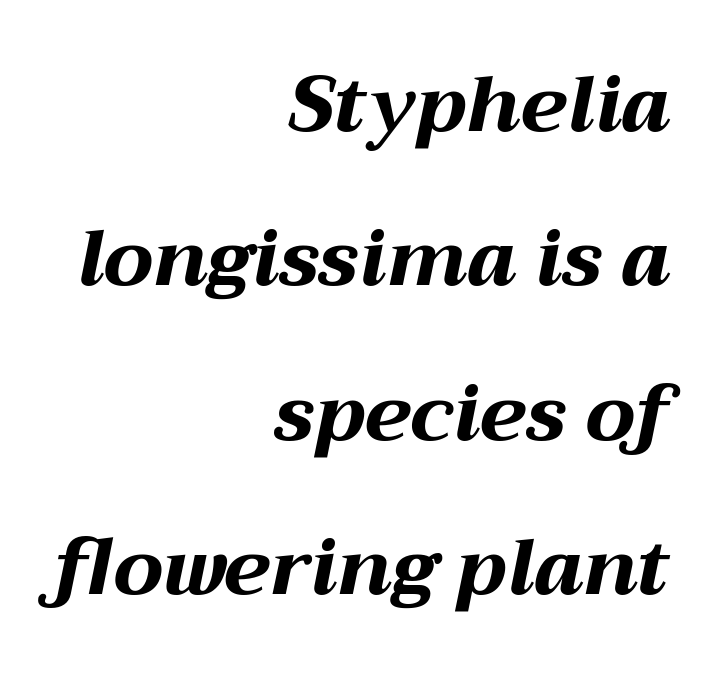
{"italic": "yes", "lean": "right", "slant_degrees": 12, "bold": "yes", "weight": "bold", "width": "wide", "stroke_contrast": "medium", "x_height": "medium", "monospaced": "no", "underline": "no", "align": "right", "line_spacing": "loose", "line_spacing_ratio": 1.98, "letter_spacing": "normal", "letter_spacing_em": 0.0, "glyph_px": 78}
